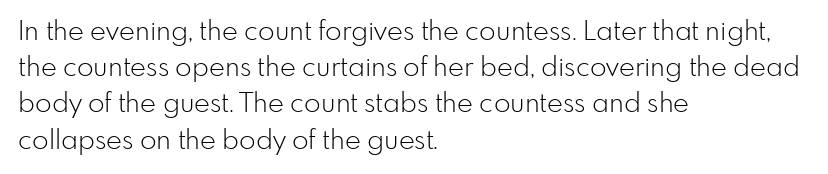
{"italic": "no", "bold": "no", "underline": "no", "align": "left", "line_spacing": "normal", "line_spacing_ratio": 1.34, "letter_spacing": "normal", "letter_spacing_em": 0.0, "glyph_px": 27}
